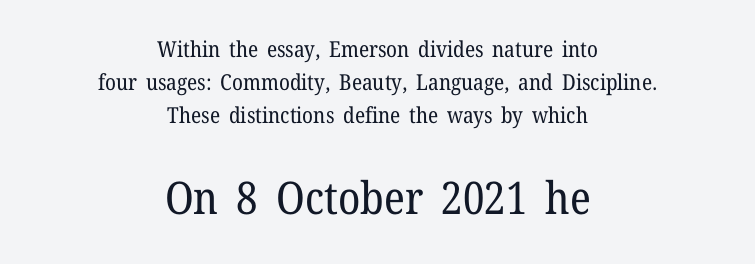
The second block has been scaled up relative to the first. Characters follow at the spacing the type designer built in. The rows are spaced the way most documents space them. These lines were composed using upright roman letters. A typesetter would call this proportional, since set widths differ per character.
